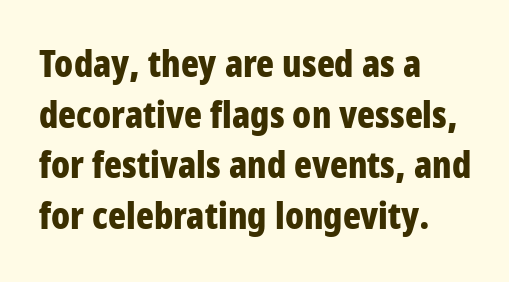
The image shows 37 px bold, condensed sans-serif type, upright; set left-aligned, normal line spacing (1.37x), normal letter spacing, not underlined; low stroke contrast and a large x-height.
